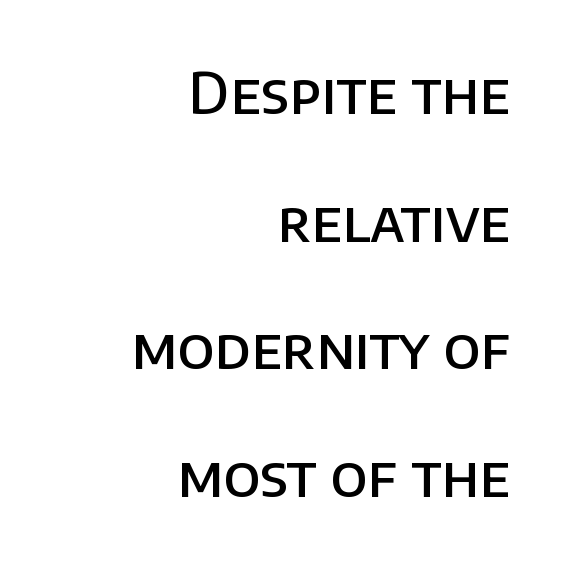
Q: Is the text bold? A: Semi-bold.
Q: Is the text italic (slanted)? A: No, it is upright.
Q: Is the typeface a serif or a sans-serif typeface? A: Sans-serif.
Q: Is the text underlined? A: No.
Q: How is the paragraph aligned? A: Right-aligned.
Q: Is the spacing between letters normal or unusually wide? A: Normal.
Q: Is the spacing between lines tight, normal or loose? A: Loose.
Q: Width (condensed, normal, or wide)? A: Normal.
Q: Stroke contrast? A: Low.
Q: x-height? A: Large.
Q: Monospaced? A: No.
